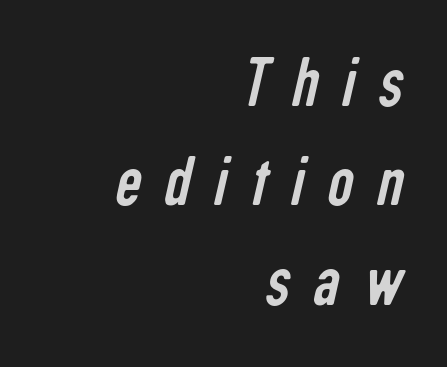
This sample has the flowing, uneven cadence of proportional lettering. Baseline-to-baseline distance is the conventional proportion of letter height. The face used here is rendered with a markedly widened letterfit. The font sits on the lighter half of the weight spectrum, regular included. Observe the absence of serifs on each vertical stroke in this sample.
